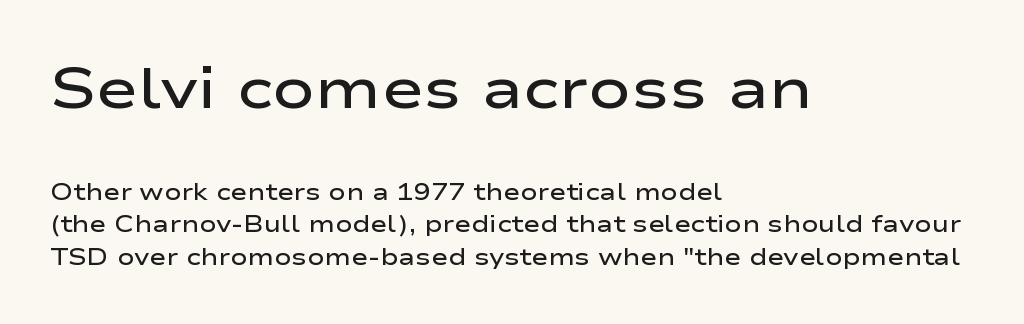
The image shows 57 px semibold, wide sans-serif type, upright; set left-aligned, normal line spacing (1.41x), normal letter spacing, not underlined; the first (top) block is 2.48x larger; low stroke contrast and a medium x-height.
